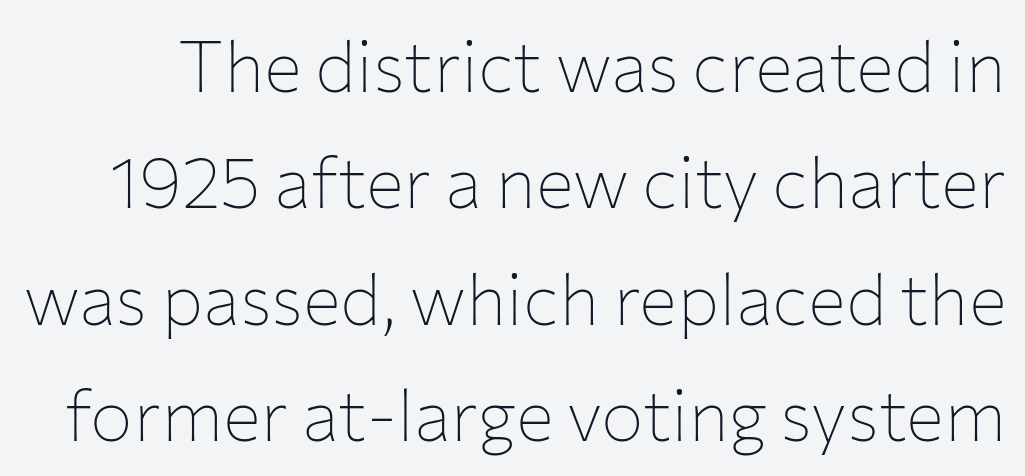
{"serif": "no", "italic": "no", "bold": "no", "weight": "thin", "width": "normal", "stroke_contrast": "low", "x_height": "medium", "monospaced": "no", "underline": "no", "line_spacing": "normal", "line_spacing_ratio": 1.64, "letter_spacing": "normal", "letter_spacing_em": 0.0, "glyph_px": 71}
